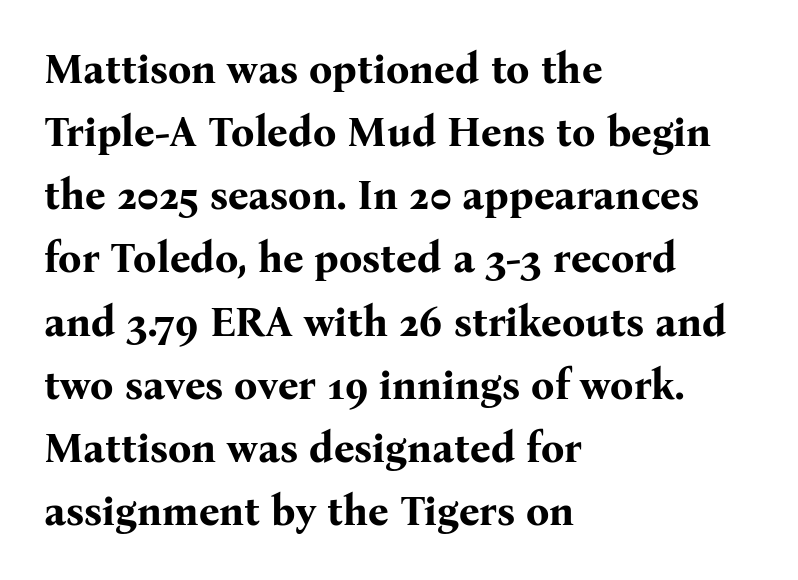
If you drew a line through each stem, it would be perfectly vertical. Teacher's note: observe the even left margin — that is flush-left alignment. Words appear dense and cohesive because spacing is normal. Plain, unruled lines of type.
